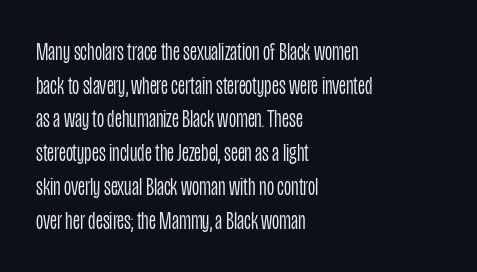
Honestly, there is no underline to notice here at all. When letters stand straight like this, we call the style roman or upright. The passage shown stacks its lines at a standard gap. Horizontal alignment here is leftward, the default for most running prose. Ink coverage per letter is moderate at most.
